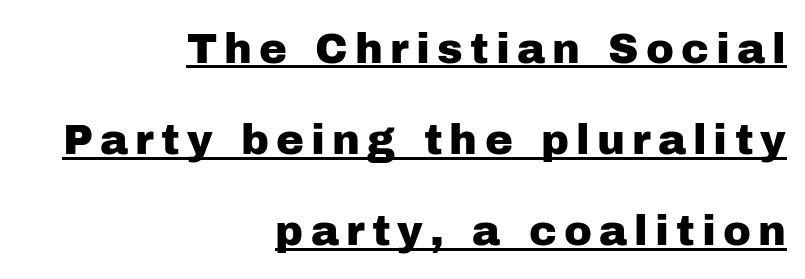
{"serif": "no", "italic": "no", "width": "normal", "stroke_contrast": "low", "x_height": "medium", "monospaced": "no", "underline": "yes", "align": "right", "line_spacing": "loose", "line_spacing_ratio": 2.17, "glyph_px": 42}
